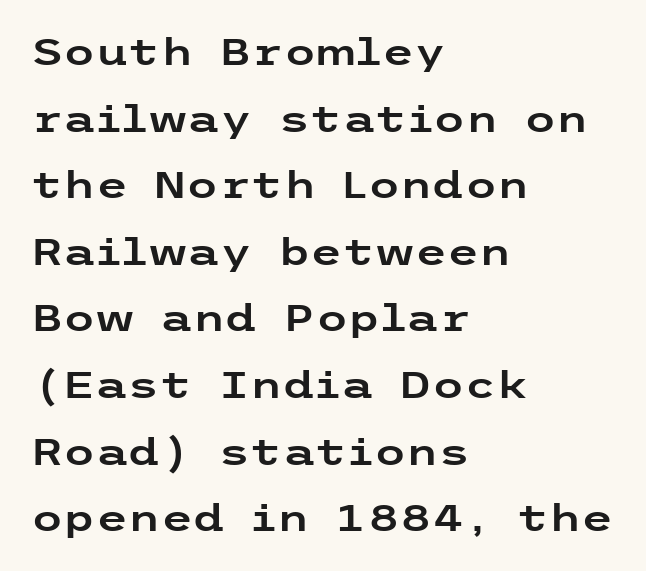
Q: Is the text italic (slanted)? A: No, it is upright.
Q: Is the typeface a serif or a sans-serif typeface? A: Sans-serif.
Q: Is the text underlined? A: No.
Q: How is the paragraph aligned? A: Left-aligned.
Q: Is the spacing between letters normal or unusually wide? A: Normal.
Q: Width (condensed, normal, or wide)? A: Wide.
Q: Stroke contrast? A: Low.
Q: x-height? A: Medium.
